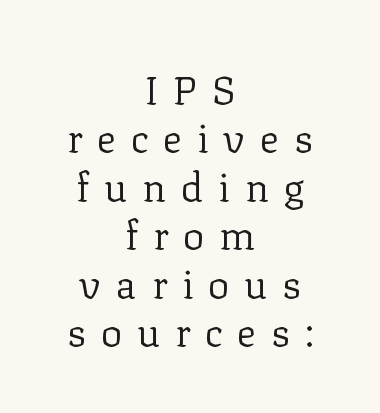
The area under the type is left untouched. Stems and bowls with no extra thickness — not bold. Vertical strokes here are truly vertical. The compositor balanced each line on the midline. Is this a sans? No — the strokes have serifs.
